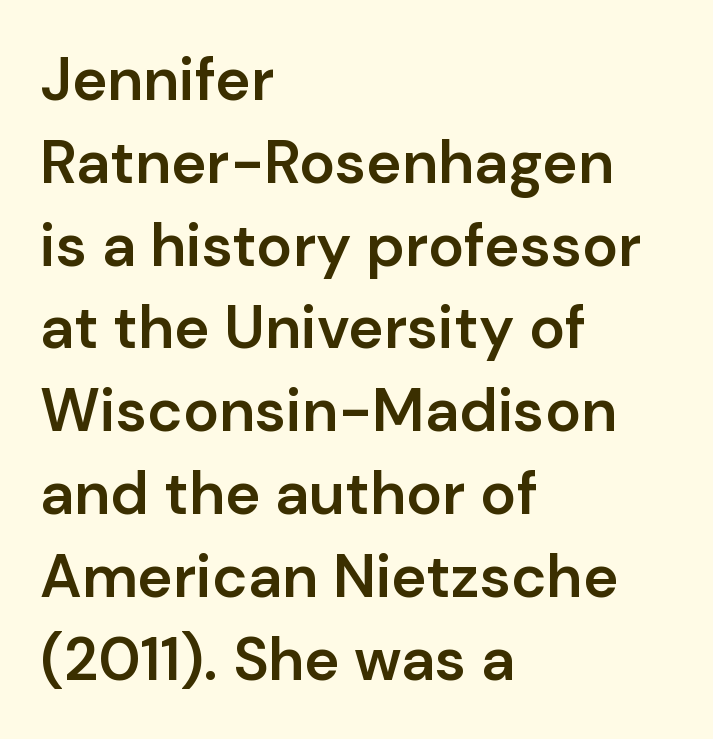
Q: Is the text bold? A: Semi-bold.
Q: Is the text italic (slanted)? A: No, it is upright.
Q: Is the typeface a serif or a sans-serif typeface? A: Sans-serif.
Q: Is the text underlined? A: No.
Q: How is the paragraph aligned? A: Left-aligned.
Q: Is the spacing between letters normal or unusually wide? A: Normal.
Q: Is the spacing between lines tight, normal or loose? A: Normal.
Q: Width (condensed, normal, or wide)? A: Normal.
Q: Stroke contrast? A: Low.
Q: x-height? A: Medium.
Q: Monospaced? A: No.
